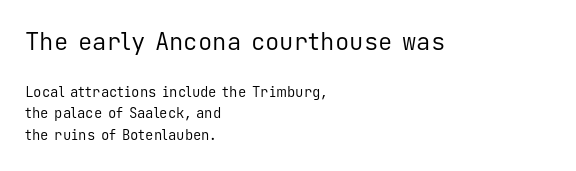
The image shows 24 px text type, upright; set left-aligned, normal line spacing (1.56x), normal letter spacing, not underlined; the first (top) block is 1.71x larger.
